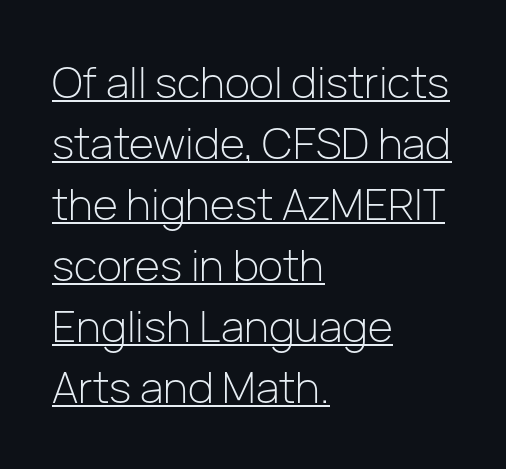
Q: Is the text bold? A: No.
Q: Is the text italic (slanted)? A: No, it is upright.
Q: Is the typeface a serif or a sans-serif typeface? A: Sans-serif.
Q: Is the text underlined? A: Yes.
Q: How is the paragraph aligned? A: Left-aligned.
Q: Is the spacing between letters normal or unusually wide? A: Normal.
Q: Is the spacing between lines tight, normal or loose? A: Normal.
Q: Width (condensed, normal, or wide)? A: Normal.
Q: Stroke contrast? A: Low.
Q: x-height? A: Medium.
Q: Monospaced? A: No.
